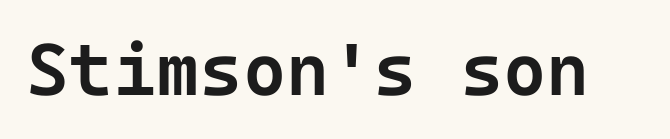
Typographic density is moderately raised because the face is semibold. Does the lettering tilt? It doesn't — this is upright. Letterform terminals end flat and unadorned throughout the passage. This rendering features lettering with no underline.
